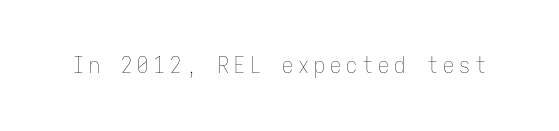
Q: Is the text bold? A: No.
Q: Is the text italic (slanted)? A: No, it is upright.
Q: Is the text underlined? A: No.
Q: Is the spacing between letters normal or unusually wide? A: Unusually wide.
